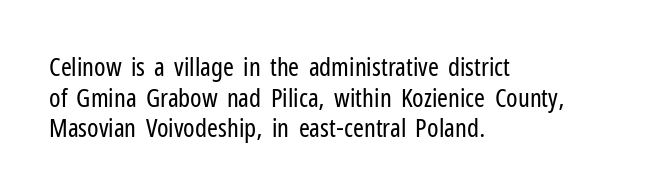
{"italic": "no", "bold": "no", "underline": "no", "align": "left", "line_spacing_ratio": 1.18, "letter_spacing": "normal", "letter_spacing_em": 0.0, "glyph_px": 26}
